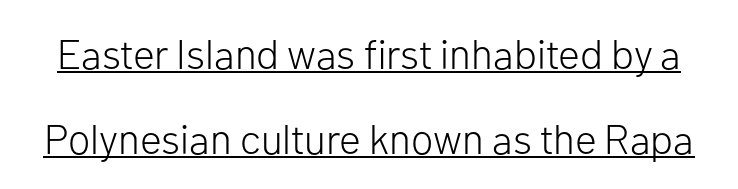
Varying glyph widths throughout — classic text-font behaviour. No heavy texture on the line: the type isn't bold. These lines keep a tight, regular rhythm from letter to letter. Typographically, this falls in the sans-serif category.
